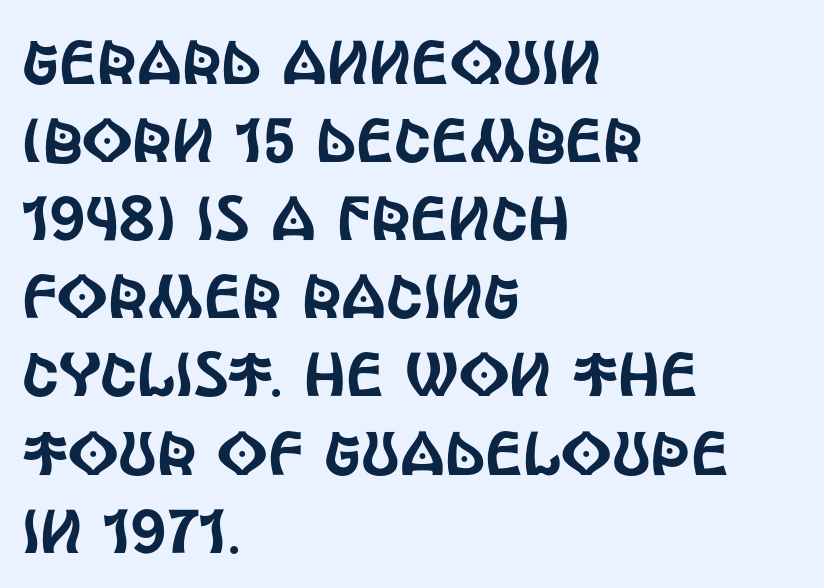
{"serif": "no", "italic": "no", "width": "condensed", "x_height": "large", "monospaced": "no", "underline": "no", "align": "left", "line_spacing": "normal", "line_spacing_ratio": 1.26, "letter_spacing": "normal", "letter_spacing_em": 0.0, "glyph_px": 62}
